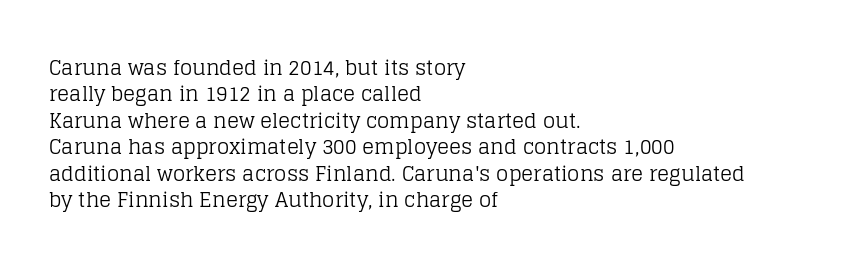
{"italic": "no", "bold": "no", "underline": "no", "align": "left", "line_spacing": "normal", "line_spacing_ratio": 1.32, "letter_spacing": "normal", "letter_spacing_em": 0.0, "glyph_px": 20}
